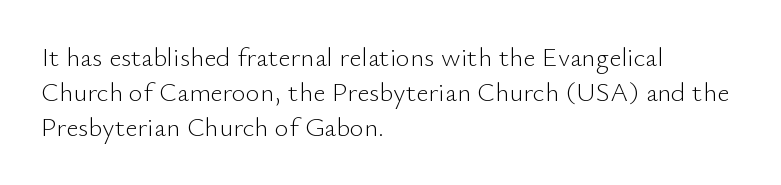
The image shows 27 px text type, upright; set left-aligned, normal line spacing (1.29x), normal letter spacing, not underlined.
